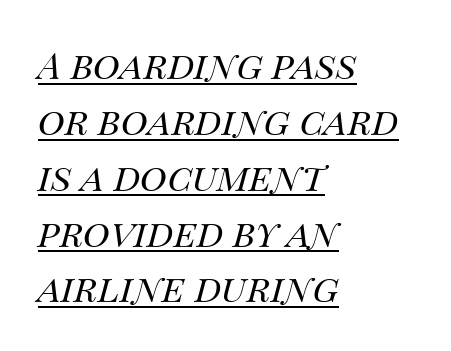
Q: Is the text bold? A: No.
Q: Is the text italic (slanted)? A: Yes, it leans right by about 14 degrees.
Q: Is the text underlined? A: Yes.
Q: How is the paragraph aligned? A: Left-aligned.
Q: Is the spacing between letters normal or unusually wide? A: Normal.
Q: Is the spacing between lines tight, normal or loose? A: Normal.
Q: Width (condensed, normal, or wide)? A: Normal.
Q: Stroke contrast? A: Medium.
Q: x-height? A: Large.
Q: Monospaced? A: No.
